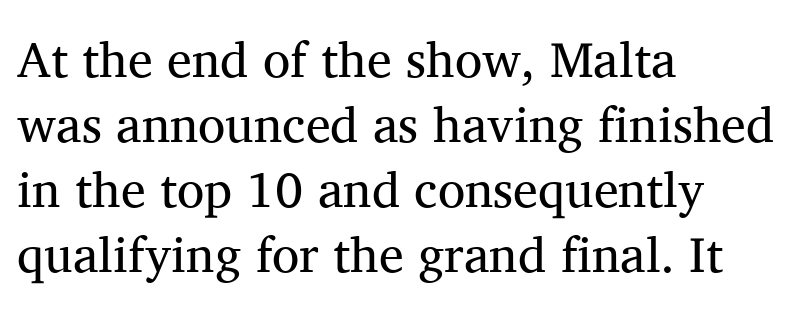
The image shows 50 px regular-weight serif type, upright; set left-aligned, normal line spacing (1.3x), normal letter spacing, not underlined; medium stroke contrast and a medium x-height.
